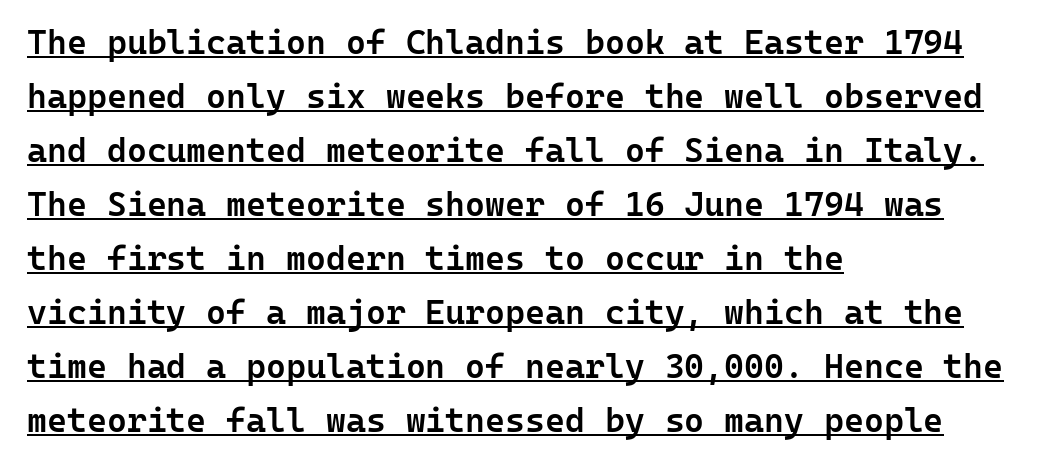
{"serif": "no", "italic": "no", "bold": "semi", "weight": "semibold", "width": "normal", "stroke_contrast": "low", "x_height": "medium", "monospaced": "yes", "underline": "yes", "align": "left", "line_spacing": "normal", "line_spacing_ratio": 1.59, "letter_spacing": "normal", "letter_spacing_em": 0.0, "glyph_px": 34}
